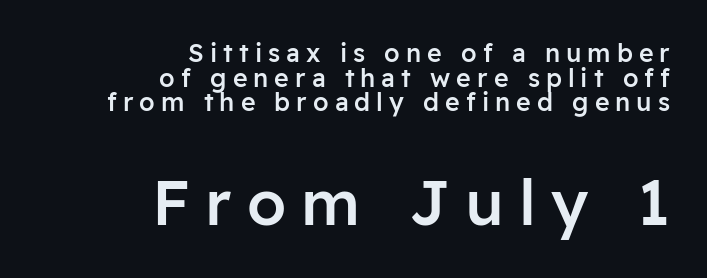
Q: Is the text bold? A: Semi-bold.
Q: Is the text italic (slanted)? A: No, it is upright.
Q: Is the typeface a serif or a sans-serif typeface? A: Sans-serif.
Q: Is the text underlined? A: No.
Q: How is the paragraph aligned? A: Right-aligned.
Q: Is the spacing between letters normal or unusually wide? A: Unusually wide.
Q: Is the spacing between lines tight, normal or loose? A: Tight.
Q: Which block of text is set in a larger size, the first (top) or the second (bottom)? A: The second (bottom) one.
Q: Width (condensed, normal, or wide)? A: Normal.
Q: Stroke contrast? A: Low.
Q: x-height? A: Medium.
Q: Monospaced? A: No.
